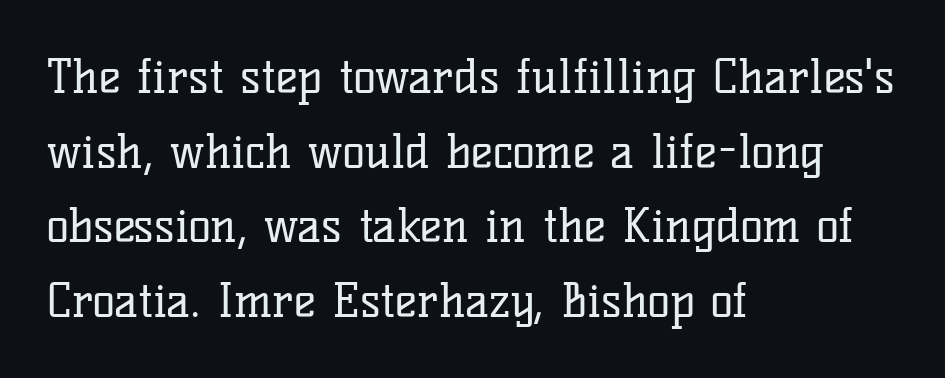
{"serif": "yes", "italic": "no", "bold": "no", "weight": "regular", "width": "normal", "stroke_contrast": "low", "x_height": "medium", "monospaced": "no", "underline": "no", "align": "left", "line_spacing": "normal", "line_spacing_ratio": 1.59, "letter_spacing": "normal", "letter_spacing_em": 0.0, "glyph_px": 47}
